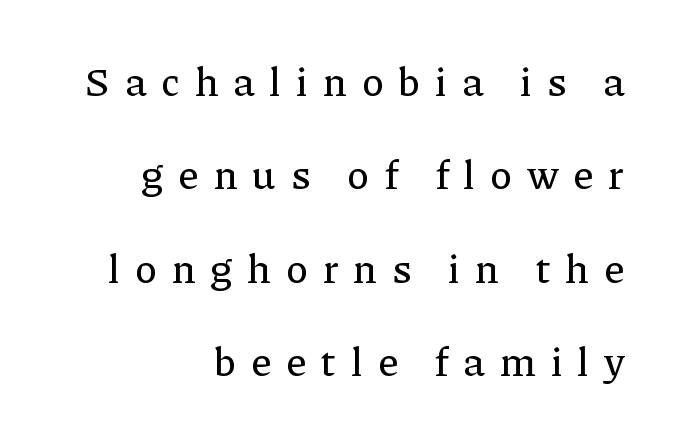
The image shows 41 px serif type, upright; set right-aligned, loose line spacing (2.28x), unusually wide letter spacing (+0.37 em), not underlined; low stroke contrast and a medium x-height.
